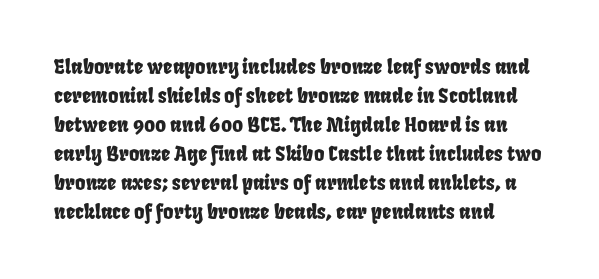
{"underline": "no", "align": "left", "line_spacing": "normal", "line_spacing_ratio": 1.45, "letter_spacing": "normal", "letter_spacing_em": 0.0, "glyph_px": 20}
